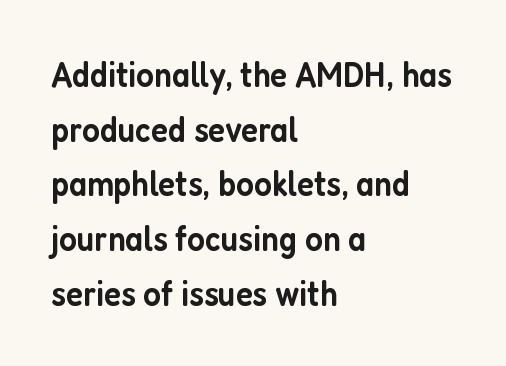
Q: Is the text bold? A: Semi-bold.
Q: Is the text italic (slanted)? A: No, it is upright.
Q: Is the typeface a serif or a sans-serif typeface? A: Sans-serif.
Q: Is the text underlined? A: No.
Q: How is the paragraph aligned? A: Left-aligned.
Q: Is the spacing between letters normal or unusually wide? A: Normal.
Q: Is the spacing between lines tight, normal or loose? A: Normal.
Q: Width (condensed, normal, or wide)? A: Condensed.
Q: Stroke contrast? A: Low.
Q: x-height? A: Medium.
Q: Monospaced? A: No.
